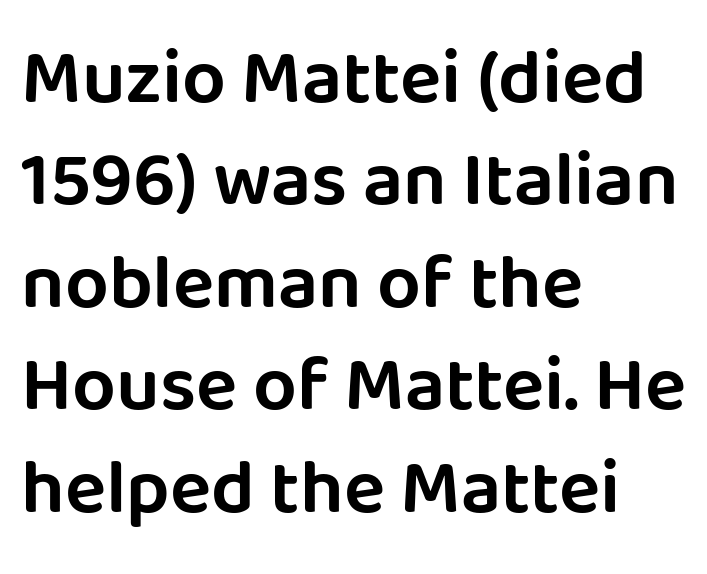
The image shows 77 px sans-serif type, upright; set left-aligned, normal line spacing (1.33x), normal letter spacing, not underlined; low stroke contrast and a large x-height.
